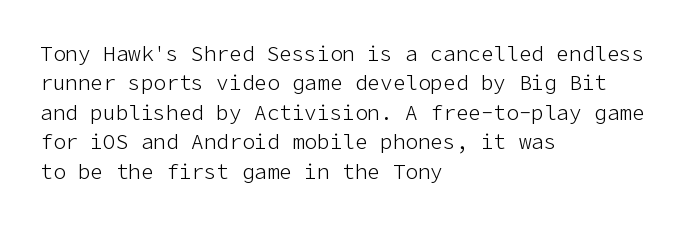
Q: Is the text bold? A: No.
Q: Is the text italic (slanted)? A: No, it is upright.
Q: Is the text underlined? A: No.
Q: How is the paragraph aligned? A: Left-aligned.
Q: Is the spacing between letters normal or unusually wide? A: Normal.
Q: Is the spacing between lines tight, normal or loose? A: Normal.
